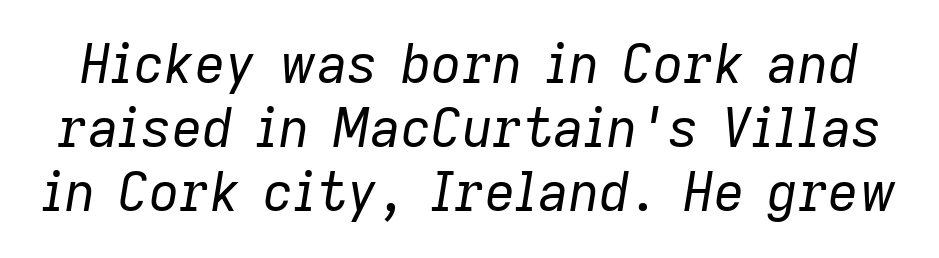
The image shows 53 px regular-weight type, italic (leaning right); set line spacing 1.21x, normal letter spacing, not underlined; low stroke contrast and a medium x-height.
